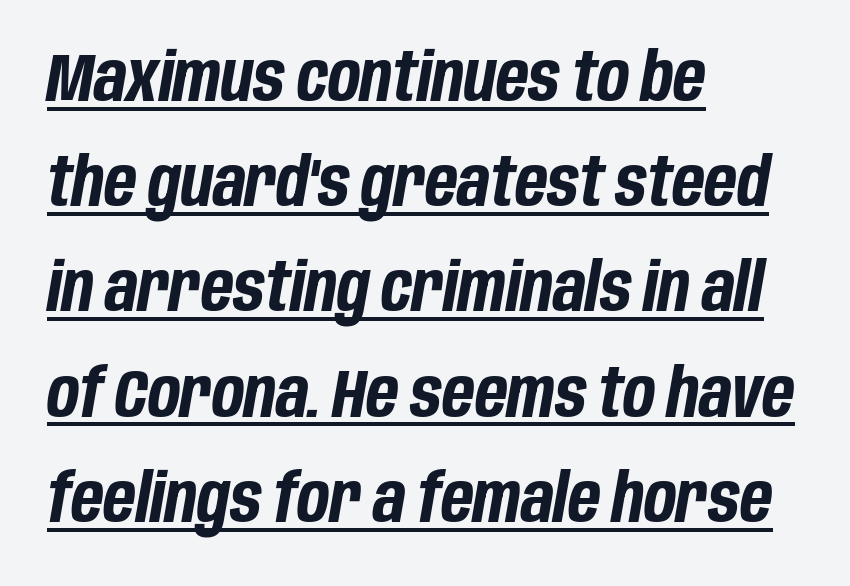
The image shows 67 px bold, condensed type, italic (leaning right); set left-aligned, normal line spacing (1.57x), normal letter spacing, underlined; low stroke contrast and a large x-height.
